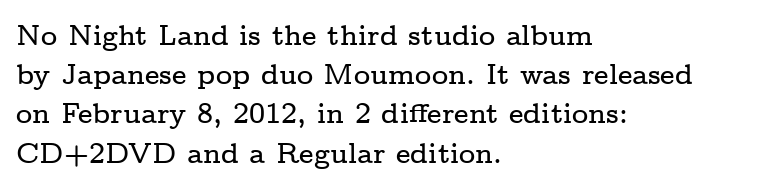
The image shows 28 px wide serif type, upright; set left-aligned, normal line spacing (1.4x), normal letter spacing, not underlined; low stroke contrast and a medium x-height.
